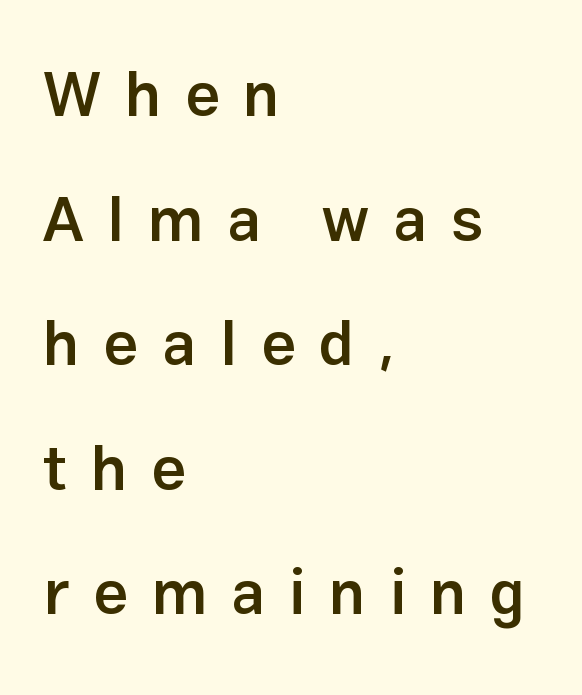
Q: Is the text bold? A: Semi-bold.
Q: Is the text italic (slanted)? A: No, it is upright.
Q: Is the typeface a serif or a sans-serif typeface? A: Sans-serif.
Q: Is the text underlined? A: No.
Q: How is the paragraph aligned? A: Left-aligned.
Q: Is the spacing between letters normal or unusually wide? A: Unusually wide.
Q: Is the spacing between lines tight, normal or loose? A: Loose.
Q: Width (condensed, normal, or wide)? A: Normal.
Q: Stroke contrast? A: Low.
Q: x-height? A: Medium.
Q: Monospaced? A: No.
